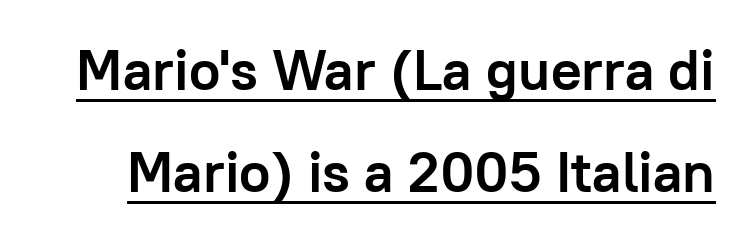
The image shows 57 px semibold sans-serif type, upright; set line spacing 1.79x, normal letter spacing, underlined; low stroke contrast and a medium x-height.
